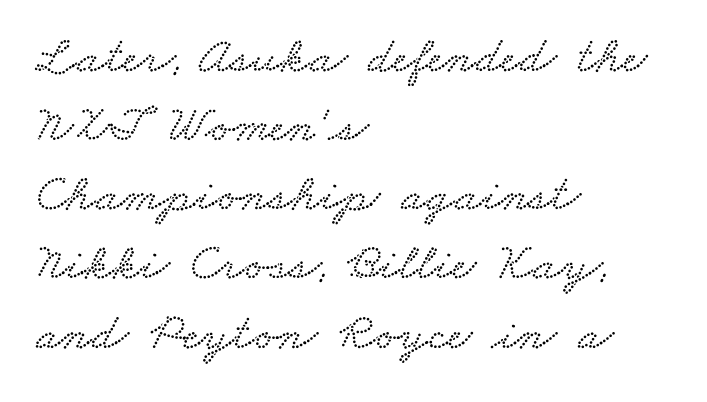
Here the designer chose a conventional face with non-uniform glyph widths. Every row of glyphs begins at an identical x-position on the left. Each word holds together tightly as a unit, with standard inter-letter gaps. Is there much room between lines? A standard amount, neither cramped nor airy. Unmarked baselines from the first word to the last.
